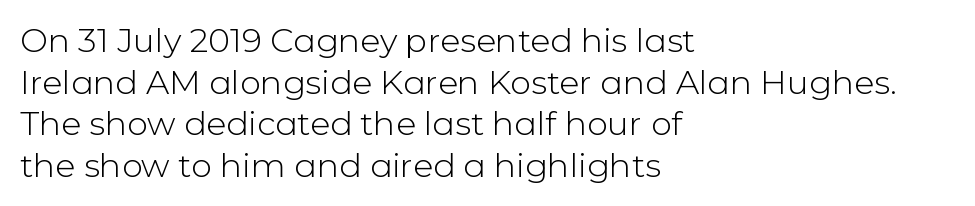
Q: Is the text bold? A: No.
Q: Is the text italic (slanted)? A: No, it is upright.
Q: Is the typeface a serif or a sans-serif typeface? A: Sans-serif.
Q: Is the text underlined? A: No.
Q: How is the paragraph aligned? A: Left-aligned.
Q: Is the spacing between letters normal or unusually wide? A: Normal.
Q: Is the spacing between lines tight, normal or loose? A: Normal.
Q: Width (condensed, normal, or wide)? A: Normal.
Q: Stroke contrast? A: Low.
Q: x-height? A: Medium.
Q: Monospaced? A: No.
